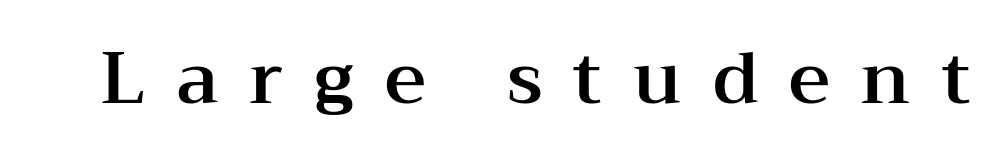
The image shows 72 px wide serif type, upright; set unusually wide letter spacing (+0.43 em), not underlined; medium stroke contrast and a medium x-height.
